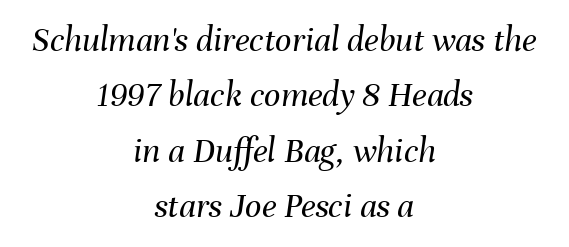
{"italic": "yes", "lean": "right", "slant_degrees": 8, "bold": "no", "weight": "regular", "width": "normal", "stroke_contrast": "medium", "x_height": "medium", "monospaced": "no", "underline": "no", "align": "center", "line_spacing": "normal", "line_spacing_ratio": 1.54, "letter_spacing": "normal", "letter_spacing_em": 0.0, "glyph_px": 36}
